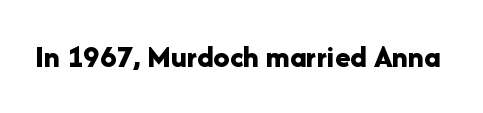
The image shows 32 px bold sans-serif type, upright; set normal letter spacing, not underlined; low stroke contrast and a medium x-height.
